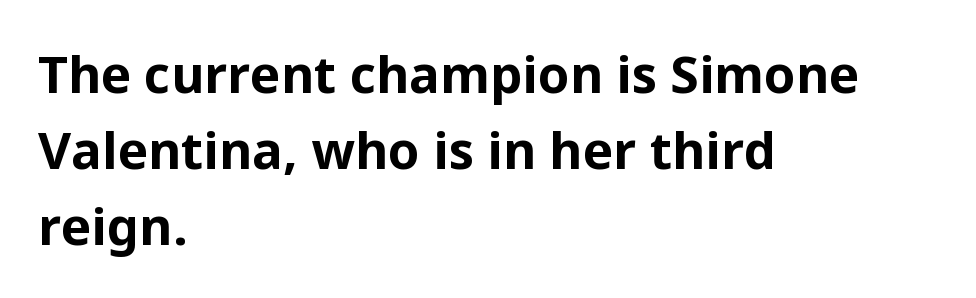
{"serif": "no", "italic": "no", "bold": "yes", "weight": "bold", "width": "normal", "stroke_contrast": "low", "x_height": "medium", "monospaced": "no", "underline": "no", "align": "left", "line_spacing": "normal", "line_spacing_ratio": 1.49, "letter_spacing": "normal", "letter_spacing_em": 0.0, "glyph_px": 51}
